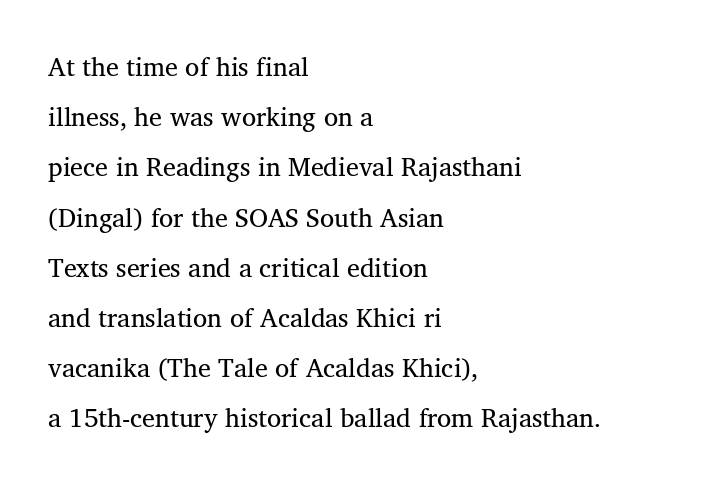
{"italic": "no", "bold": "no", "underline": "no", "align": "left", "line_spacing": "loose", "line_spacing_ratio": 1.93, "letter_spacing": "normal", "letter_spacing_em": 0.0, "glyph_px": 26}
